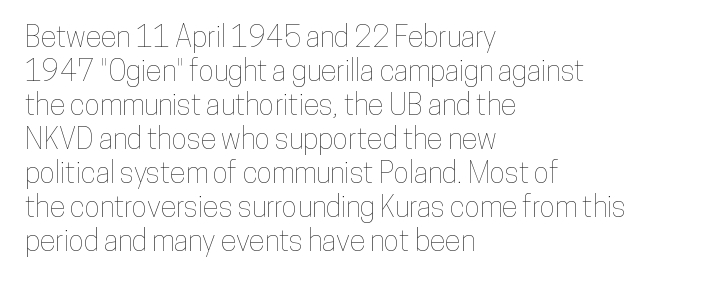
Q: Is the text italic (slanted)? A: No, it is upright.
Q: Is the text underlined? A: No.
Q: How is the paragraph aligned? A: Left-aligned.
Q: Is the spacing between letters normal or unusually wide? A: Normal.
Q: Width (condensed, normal, or wide)? A: Condensed.
Q: Stroke contrast? A: Low.
Q: x-height? A: Medium.
Q: Monospaced? A: No.
